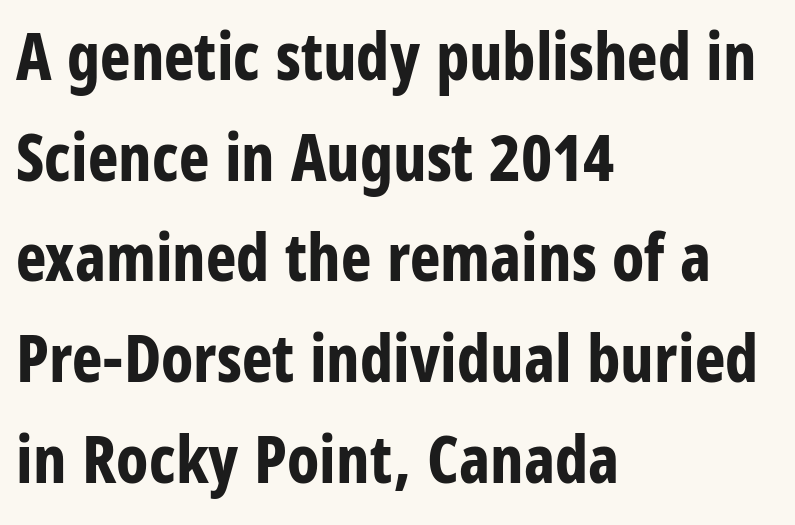
Q: Is the text bold? A: Yes.
Q: Is the text italic (slanted)? A: No, it is upright.
Q: Is the typeface a serif or a sans-serif typeface? A: Sans-serif.
Q: Is the text underlined? A: No.
Q: How is the paragraph aligned? A: Left-aligned.
Q: Is the spacing between letters normal or unusually wide? A: Normal.
Q: Is the spacing between lines tight, normal or loose? A: Normal.
Q: Width (condensed, normal, or wide)? A: Condensed.
Q: Stroke contrast? A: Low.
Q: x-height? A: Large.
Q: Monospaced? A: No.
